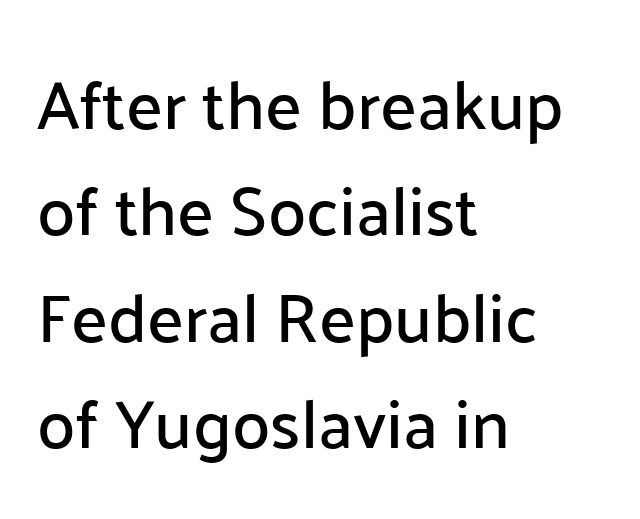
The image shows 69 px sans-serif type, upright; set left-aligned, normal line spacing (1.54x), normal letter spacing, not underlined; low stroke contrast and a medium x-height.
